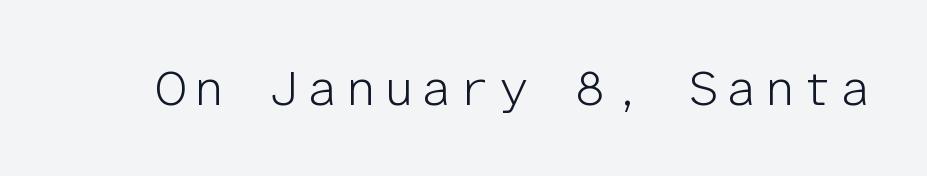
{"serif": "no", "italic": "no", "bold": "no", "weight": "light", "width": "normal", "stroke_contrast": "low", "x_height": "medium", "monospaced": "yes", "underline": "no", "glyph_px": 50}
